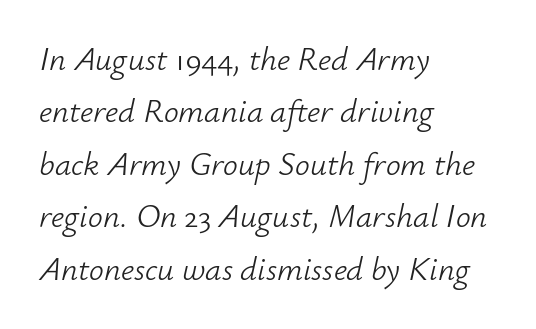
The image shows 33 px light type, italic (leaning right); set left-aligned, normal line spacing (1.59x), normal letter spacing, not underlined; low stroke contrast and a small x-height.
